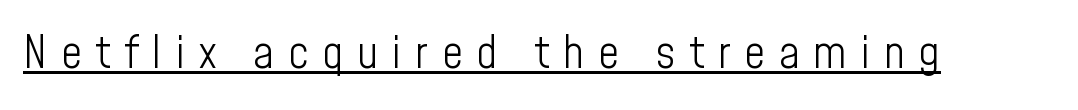
The image shows 45 px light, condensed sans-serif type, upright; set unusually wide letter spacing (+0.31 em), underlined; low stroke contrast and a medium x-height.
